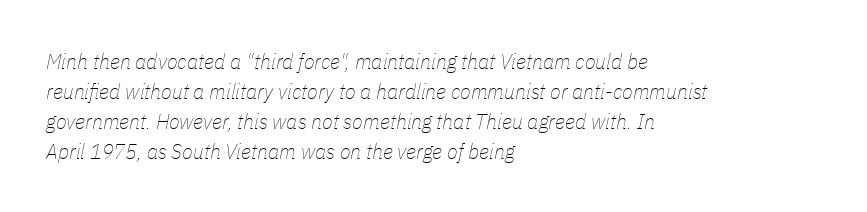
{"italic": "yes", "lean": "right", "slant_degrees": 11, "bold": "no", "underline": "no", "align": "left", "line_spacing": "normal", "line_spacing_ratio": 1.36, "letter_spacing": "normal", "letter_spacing_em": 0.0, "glyph_px": 22}
